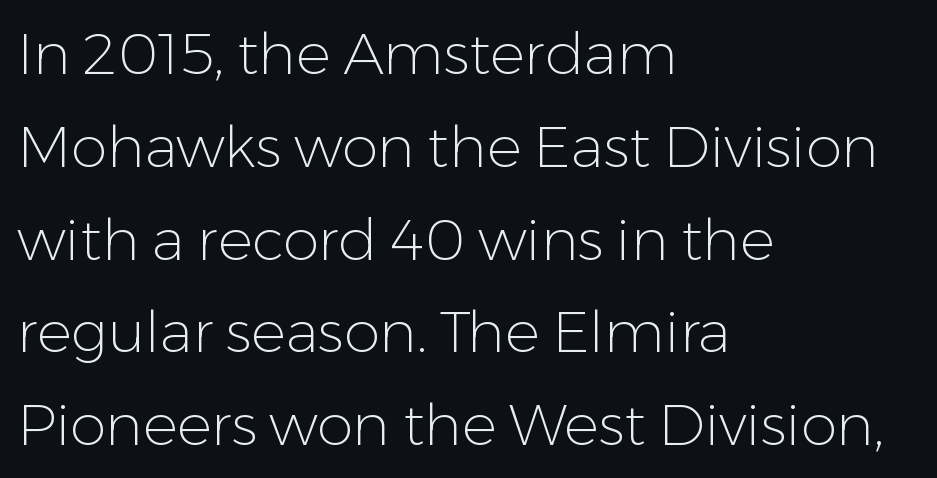
Glance below the letters and you will spot only blank space. The paragraph shown leans on its left margin. Vertically, the passage feels balanced, rows spaced as you'd expect. Think standard paragraph weight, or any step lighter than that. You can tell it's not italic because the verticals are truly vertical. Letterform terminals end flat and unadorned throughout the passage.
